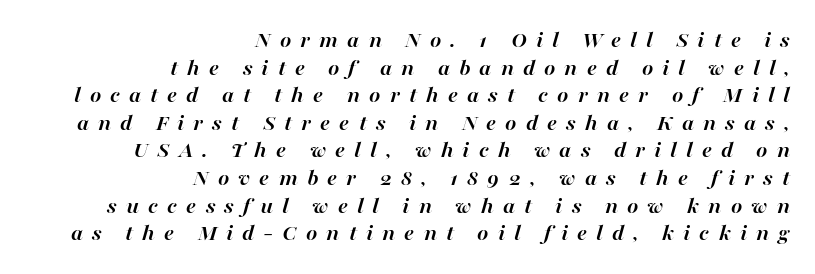
Q: Is the text bold? A: Yes.
Q: Is the text italic (slanted)? A: Yes, it leans right by about 16 degrees.
Q: Is the text underlined? A: No.
Q: How is the paragraph aligned? A: Right-aligned.
Q: Is the spacing between letters normal or unusually wide? A: Unusually wide.
Q: Is the spacing between lines tight, normal or loose? A: Tight.
